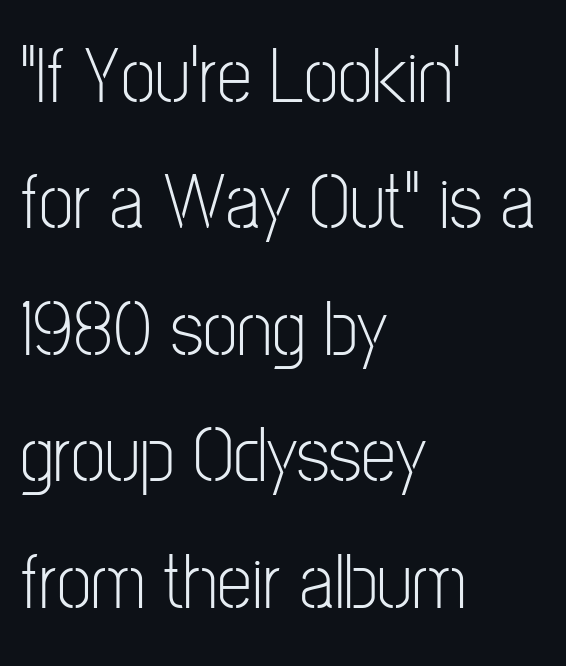
Q: Is the text bold? A: No.
Q: Is the text italic (slanted)? A: No, it is upright.
Q: Is the typeface a serif or a sans-serif typeface? A: Sans-serif.
Q: Is the text underlined? A: No.
Q: How is the paragraph aligned? A: Left-aligned.
Q: Is the spacing between letters normal or unusually wide? A: Normal.
Q: Is the spacing between lines tight, normal or loose? A: Normal.
Q: Width (condensed, normal, or wide)? A: Condensed.
Q: Stroke contrast? A: Low.
Q: x-height? A: Medium.
Q: Monospaced? A: No.
